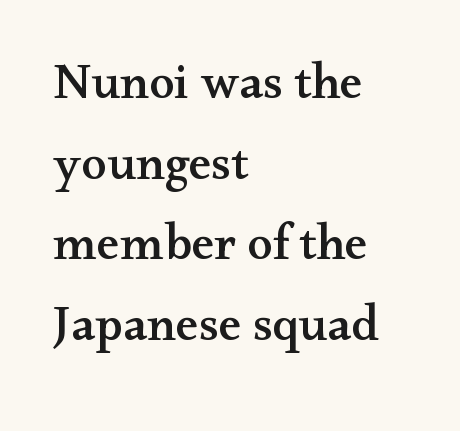
{"serif": "yes", "italic": "no", "width": "wide", "stroke_contrast": "medium", "x_height": "small", "monospaced": "no", "underline": "no", "align": "left", "line_spacing": "normal", "line_spacing_ratio": 1.58, "letter_spacing": "normal", "letter_spacing_em": 0.0, "glyph_px": 51}
